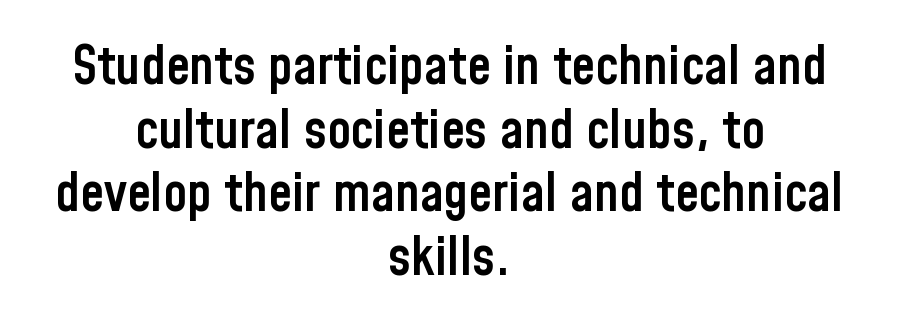
The image shows 54 px semibold, condensed sans-serif type, upright; set centered, line spacing 1.18x, normal letter spacing, not underlined; low stroke contrast and a medium x-height.
